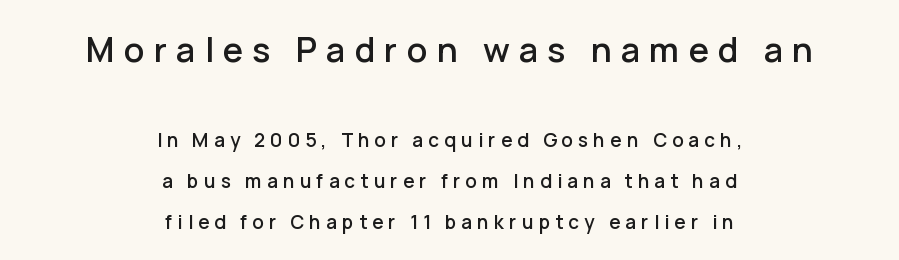
{"serif": "no", "italic": "no", "width": "normal", "stroke_contrast": "low", "x_height": "medium", "monospaced": "no", "underline": "no", "align": "center", "line_spacing": "loose", "line_spacing_ratio": 2.16, "letter_spacing": "wide", "letter_spacing_em": 0.27, "larger_block": "first", "size_ratio": 1.79, "glyph_px": 34}
